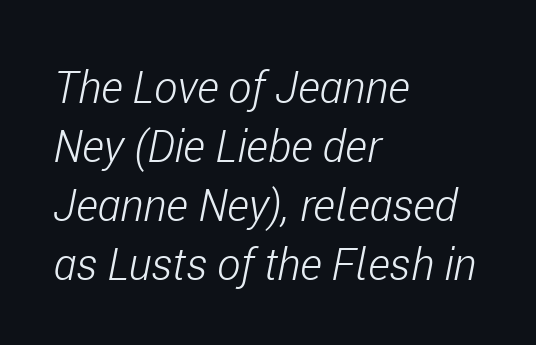
The passage shown has conventional tracking throughout. Underlining? Definitely not there. The lines sit at an ordinary, default distance from one another. A typesetter would call this proportional, since set widths differ per character.
